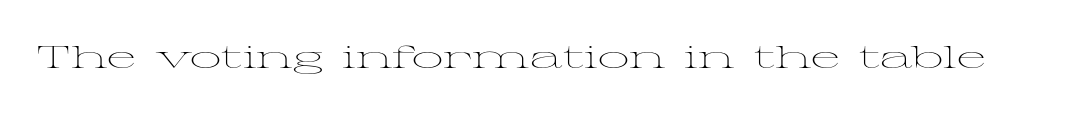
{"serif": "yes", "italic": "no", "bold": "no", "weight": "light", "width": "wide", "stroke_contrast": "medium", "x_height": "medium", "monospaced": "no", "underline": "no", "letter_spacing": "normal", "letter_spacing_em": 0.0, "glyph_px": 31}
